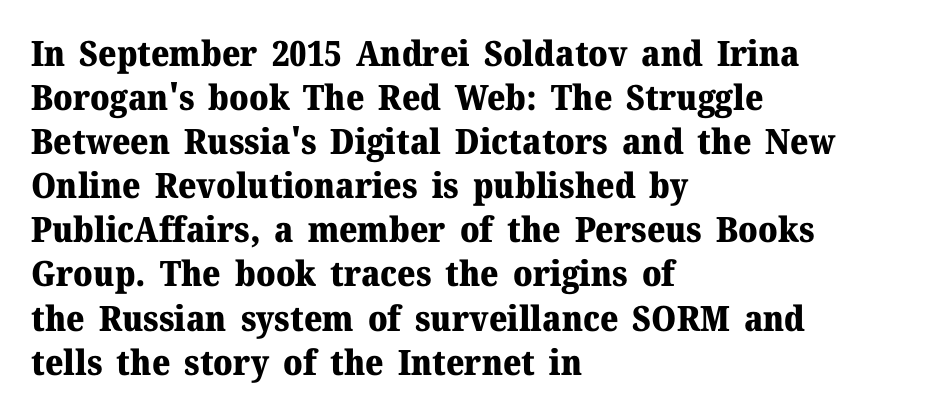
Q: Is the text bold? A: Yes.
Q: Is the text italic (slanted)? A: No, it is upright.
Q: Is the typeface a serif or a sans-serif typeface? A: Serif.
Q: Is the text underlined? A: No.
Q: How is the paragraph aligned? A: Left-aligned.
Q: Is the spacing between letters normal or unusually wide? A: Normal.
Q: Is the spacing between lines tight, normal or loose? A: Normal.
Q: Width (condensed, normal, or wide)? A: Normal.
Q: Stroke contrast? A: Medium.
Q: x-height? A: Medium.
Q: Monospaced? A: No.
